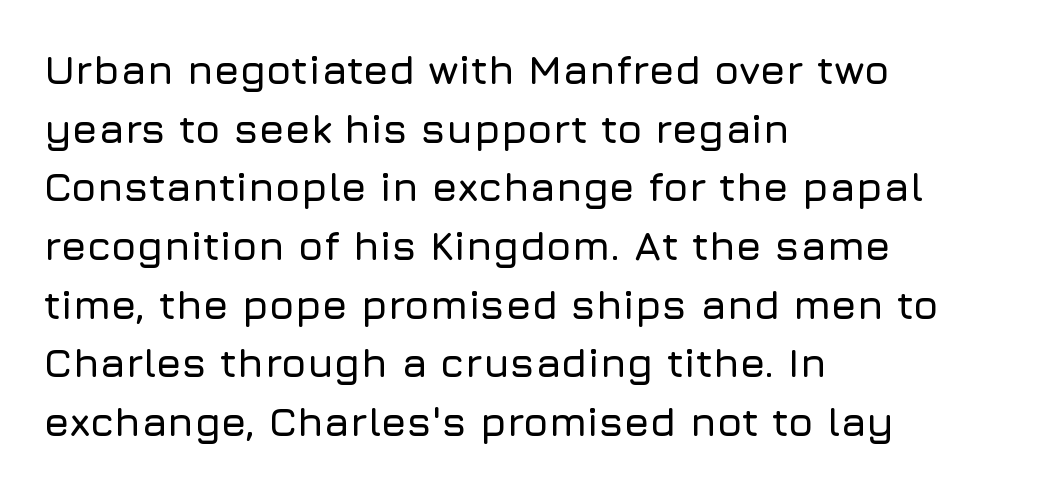
{"serif": "no", "italic": "no", "width": "normal", "stroke_contrast": "low", "x_height": "medium", "monospaced": "no", "underline": "no", "align": "left", "line_spacing": "normal", "line_spacing_ratio": 1.43, "letter_spacing": "normal", "letter_spacing_em": 0.0, "glyph_px": 41}
